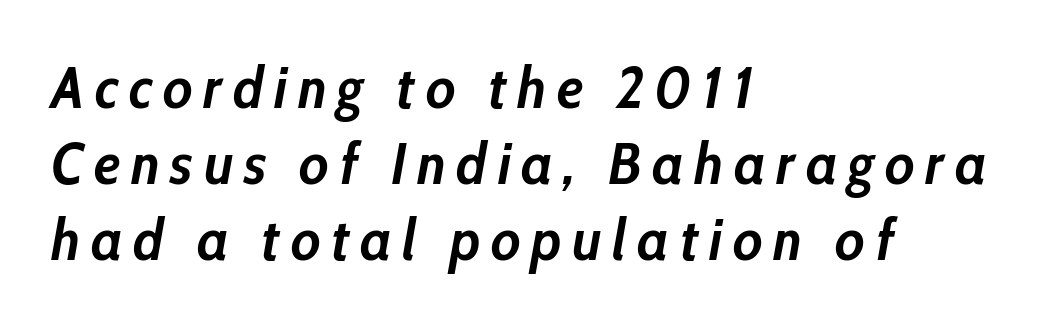
Q: Is the text bold? A: Yes.
Q: Is the text italic (slanted)? A: Yes, it leans right by about 10 degrees.
Q: Is the text underlined? A: No.
Q: How is the paragraph aligned? A: Left-aligned.
Q: Is the spacing between lines tight, normal or loose? A: Normal.
Q: Width (condensed, normal, or wide)? A: Condensed.
Q: Stroke contrast? A: Low.
Q: x-height? A: Medium.
Q: Monospaced? A: No.
